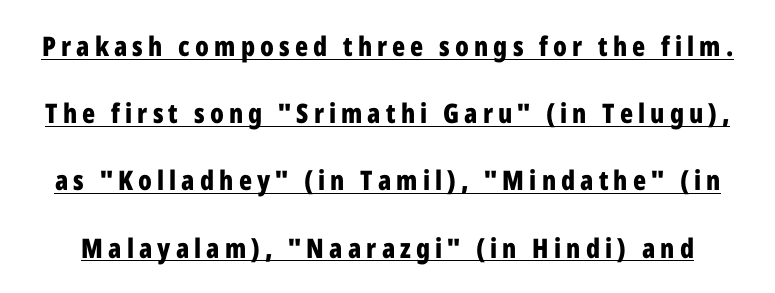
{"italic": "no", "bold": "yes", "underline": "yes", "line_spacing": "loose", "line_spacing_ratio": 2.49, "glyph_px": 27}
